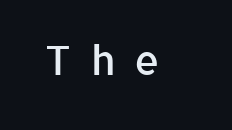
Posture: upright roman. Nothing sits at the stroke ends, so this counts as sans-serif. Do the characters align in a grid? No, the font is proportional. Unmarked baselines from the first word to the last. Words appear elongated and porous because spacing is wide.
